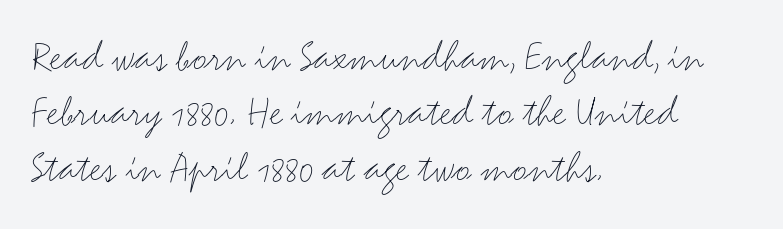
Q: Is the text bold? A: No.
Q: Is the text italic (slanted)? A: Yes.
Q: Is the typeface a serif or a sans-serif typeface? A: Sans-serif.
Q: Is the text underlined? A: No.
Q: How is the paragraph aligned? A: Left-aligned.
Q: Is the spacing between letters normal or unusually wide? A: Normal.
Q: Width (condensed, normal, or wide)? A: Wide.
Q: Stroke contrast? A: Medium.
Q: x-height? A: Small.
Q: Monospaced? A: No.
